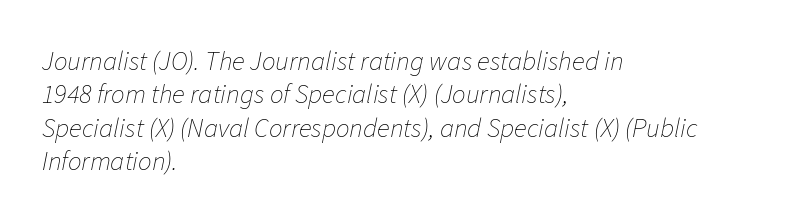
Q: Is the text bold? A: No.
Q: Is the text italic (slanted)? A: Yes, it leans right by about 11 degrees.
Q: Is the text underlined? A: No.
Q: How is the paragraph aligned? A: Left-aligned.
Q: Is the spacing between letters normal or unusually wide? A: Normal.
